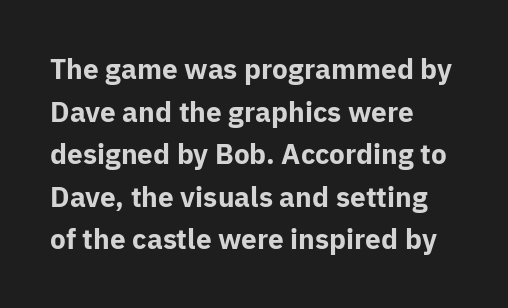
The image shows 28 px bold sans-serif type, upright; set left-aligned, normal line spacing (1.52x), normal letter spacing, not underlined; low stroke contrast and a medium x-height.
